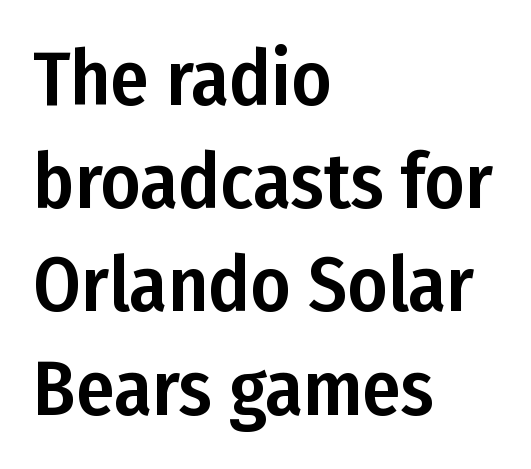
Q: Is the text italic (slanted)? A: No, it is upright.
Q: Is the typeface a serif or a sans-serif typeface? A: Sans-serif.
Q: Is the text underlined? A: No.
Q: How is the paragraph aligned? A: Left-aligned.
Q: Is the spacing between letters normal or unusually wide? A: Normal.
Q: Is the spacing between lines tight, normal or loose? A: Normal.
Q: Width (condensed, normal, or wide)? A: Condensed.
Q: Stroke contrast? A: Low.
Q: x-height? A: Medium.
Q: Monospaced? A: No.
